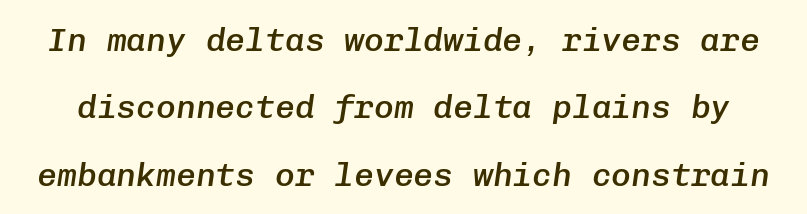
The image shows 33 px semibold type, italic (leaning right), monospaced; set loose line spacing (2.04x), normal letter spacing, not underlined; low stroke contrast and a medium x-height.
